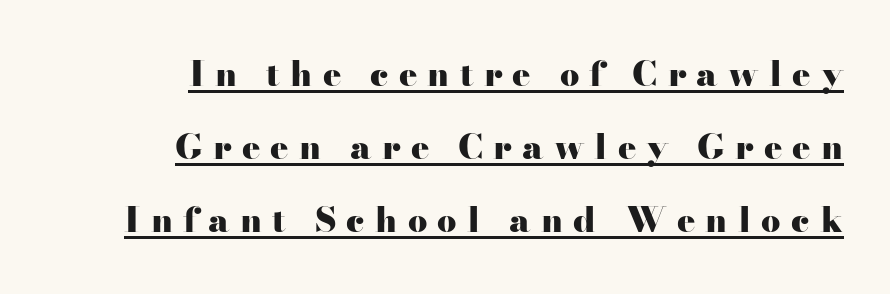
Q: Is the text bold? A: Yes.
Q: Is the text italic (slanted)? A: No, it is upright.
Q: Is the typeface a serif or a sans-serif typeface? A: Serif.
Q: Is the text underlined? A: Yes.
Q: How is the paragraph aligned? A: Right-aligned.
Q: Is the spacing between letters normal or unusually wide? A: Unusually wide.
Q: Is the spacing between lines tight, normal or loose? A: Loose.
Q: Width (condensed, normal, or wide)? A: Wide.
Q: Stroke contrast? A: High.
Q: x-height? A: Small.
Q: Monospaced? A: No.
